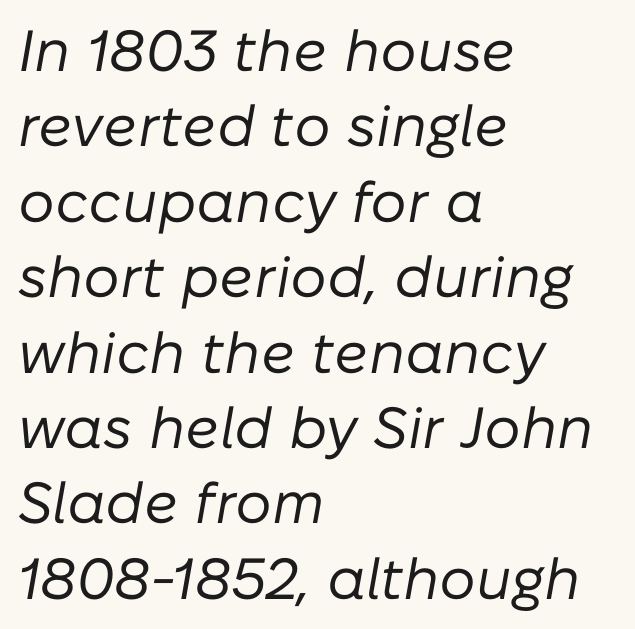
The image shows 58 px regular-weight type, italic (leaning right); set left-aligned, normal line spacing (1.3x), normal letter spacing, not underlined; low stroke contrast and a medium x-height.
